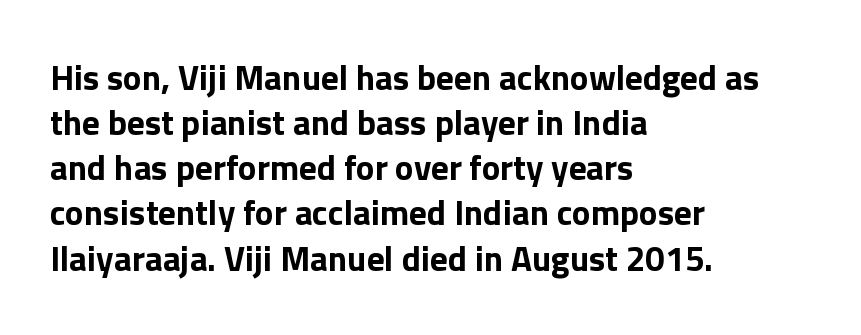
The image shows 35 px bold sans-serif type, upright; set left-aligned, normal line spacing (1.29x), normal letter spacing, not underlined; low stroke contrast and a medium x-height.
